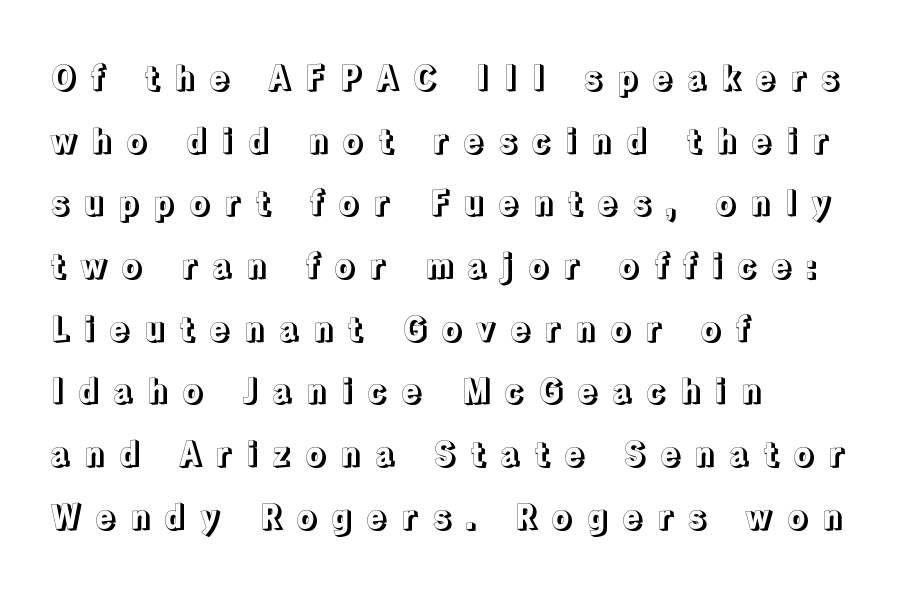
{"italic": "no", "width": "normal", "x_height": "medium", "monospaced": "no", "underline": "no", "align": "left", "line_spacing": "loose", "line_spacing_ratio": 1.9, "letter_spacing": "wide", "letter_spacing_em": 0.43, "glyph_px": 33}
